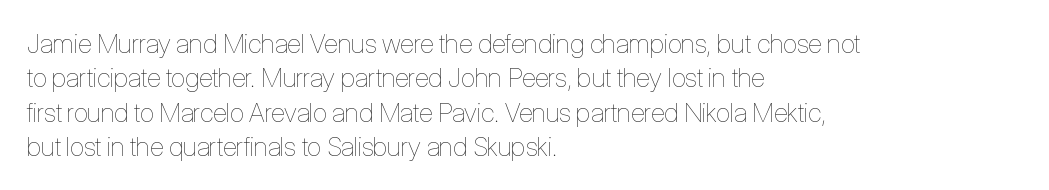
Leftover space on each line is placed entirely after the last word. Notice how the stems are strictly vertical — no italics here. The rendering uses a moderate line-height, typical for paragraphs. Underlining? Definitely not there. A light-to-regular cut is what we see here.
